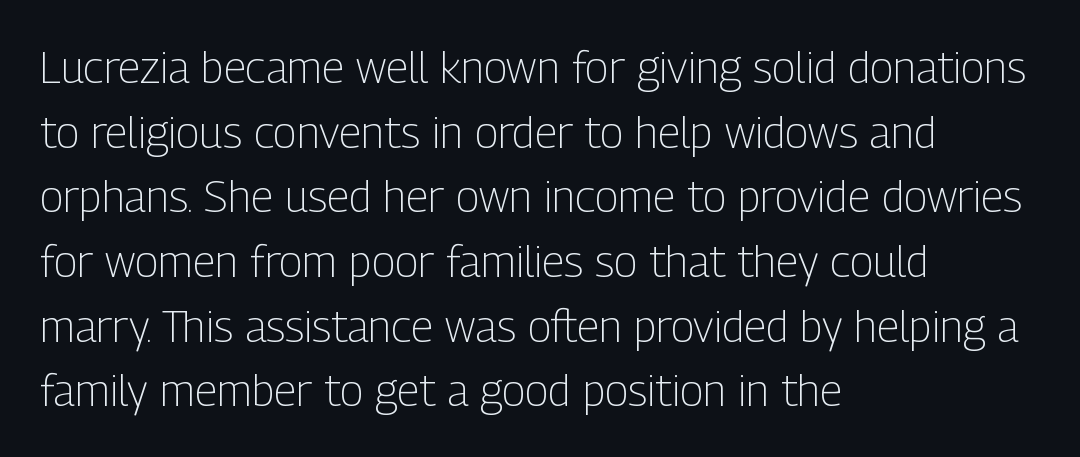
Q: Is the text bold? A: No.
Q: Is the text italic (slanted)? A: No, it is upright.
Q: Is the typeface a serif or a sans-serif typeface? A: Sans-serif.
Q: Is the text underlined? A: No.
Q: How is the paragraph aligned? A: Left-aligned.
Q: Is the spacing between letters normal or unusually wide? A: Normal.
Q: Is the spacing between lines tight, normal or loose? A: Normal.
Q: Width (condensed, normal, or wide)? A: Condensed.
Q: Stroke contrast? A: Low.
Q: x-height? A: Medium.
Q: Monospaced? A: No.
